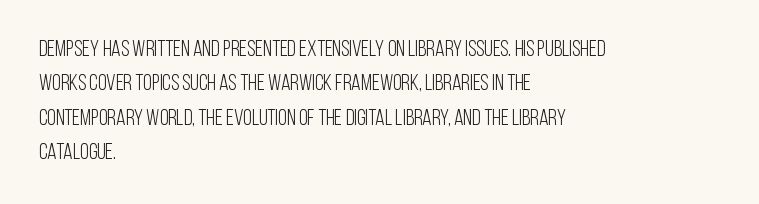
Q: Is the text bold? A: No.
Q: Is the text italic (slanted)? A: No, it is upright.
Q: Is the text underlined? A: No.
Q: How is the paragraph aligned? A: Left-aligned.
Q: Is the spacing between letters normal or unusually wide? A: Normal.
Q: Is the spacing between lines tight, normal or loose? A: Normal.
